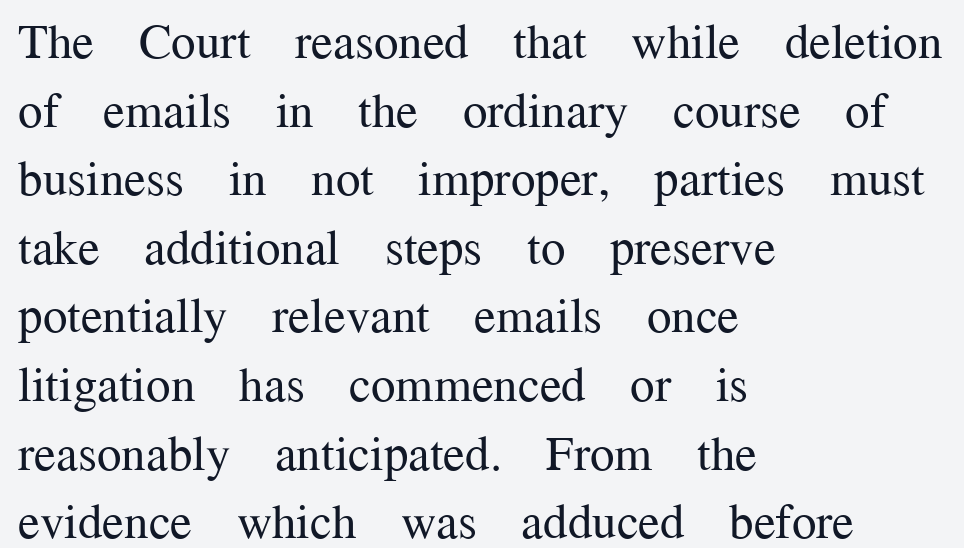
The image shows 49 px regular-weight serif type, upright; set left-aligned, normal line spacing (1.4x), normal letter spacing, not underlined; medium stroke contrast and a medium x-height.
